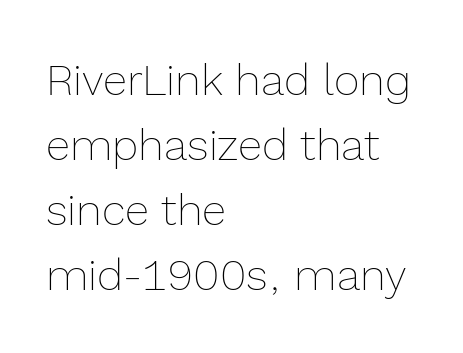
{"italic": "no", "bold": "no", "weight": "thin", "width": "normal", "x_height": "medium", "monospaced": "no", "underline": "no", "align": "left", "line_spacing": "normal", "line_spacing_ratio": 1.48, "letter_spacing": "normal", "letter_spacing_em": 0.0, "glyph_px": 44}
